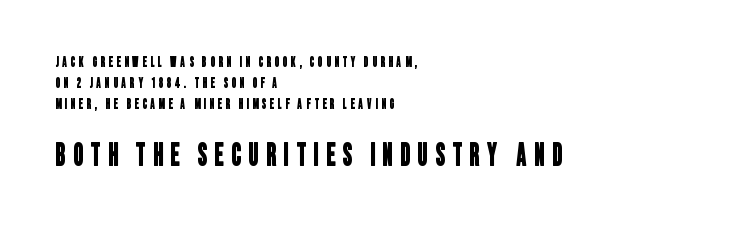
The image shows 30 px condensed sans-serif type; set left-aligned, normal line spacing (1.5x), unusually wide letter spacing (+0.26 em), not underlined; the second (bottom) block is 2.14x larger; low stroke contrast and a large x-height.
